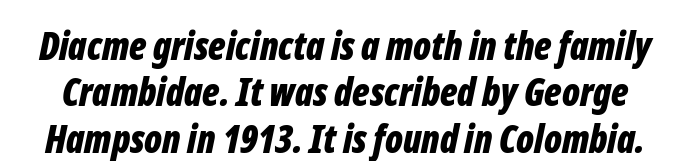
On the weight axis this lands at bold, roughly 700. The letters are slanted; this is an italic face. Type without underlining. Here the glyphs are tracked normally, forming tight word shapes. Spacing verdict: proportional, widths tailored to each character.
